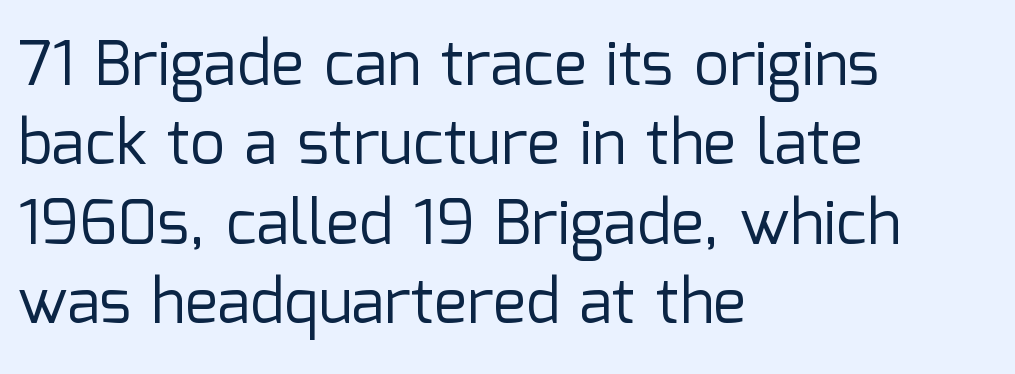
Q: Is the text bold? A: No.
Q: Is the text italic (slanted)? A: No, it is upright.
Q: Is the typeface a serif or a sans-serif typeface? A: Sans-serif.
Q: Is the text underlined? A: No.
Q: How is the paragraph aligned? A: Left-aligned.
Q: Is the spacing between letters normal or unusually wide? A: Normal.
Q: Is the spacing between lines tight, normal or loose? A: Normal.
Q: Width (condensed, normal, or wide)? A: Normal.
Q: Stroke contrast? A: Low.
Q: x-height? A: Medium.
Q: Monospaced? A: No.
